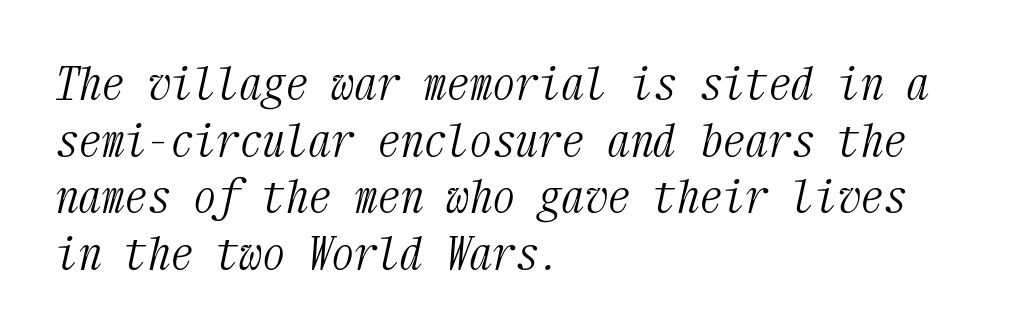
{"serif": "yes", "italic": "yes", "lean": "right", "slant_degrees": 12, "bold": "no", "weight": "light", "width": "condensed", "stroke_contrast": "medium", "x_height": "medium", "monospaced": "yes", "underline": "no", "align": "left", "line_spacing_ratio": 1.23, "letter_spacing": "normal", "letter_spacing_em": 0.0, "glyph_px": 46}
